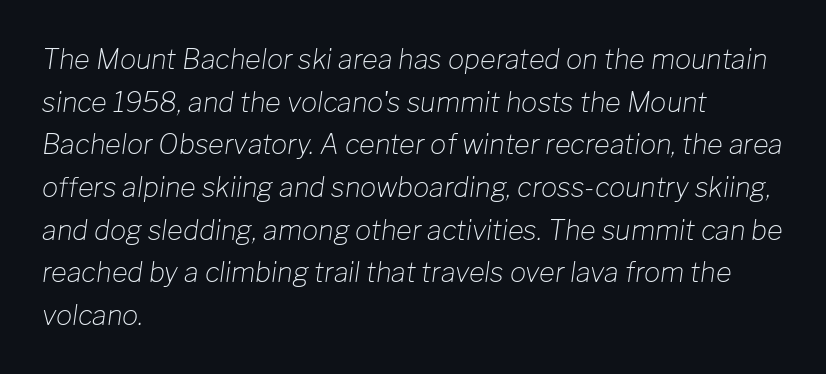
Q: Is the text bold? A: No.
Q: Is the text italic (slanted)? A: Yes, it leans right by about 8 degrees.
Q: Is the text underlined? A: No.
Q: How is the paragraph aligned? A: Left-aligned.
Q: Is the spacing between letters normal or unusually wide? A: Normal.
Q: Is the spacing between lines tight, normal or loose? A: Normal.
